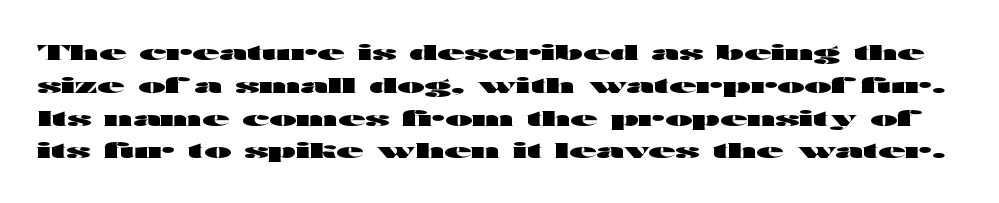
The image shows 22 px bold type, upright; set normal line spacing (1.49x), normal letter spacing, not underlined.
